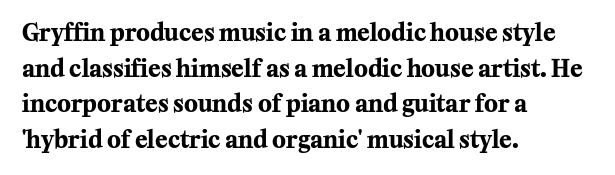
Is the block centered? No — it sits flush against the left margin. A full-strength bold gives these letters their thick strokes. The zone under the glyphs is completely vacant. This sample uses an upright cut, with every glyph sitting square on the baseline. The passage shown has conventional tracking throughout. The line-height multiplier appears to be the usual default.
